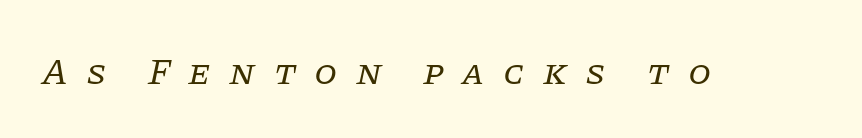
The image shows 37 px regular-weight serif type, italic (leaning right); set unusually wide letter spacing (+0.49 em), not underlined; low stroke contrast and a large x-height.
